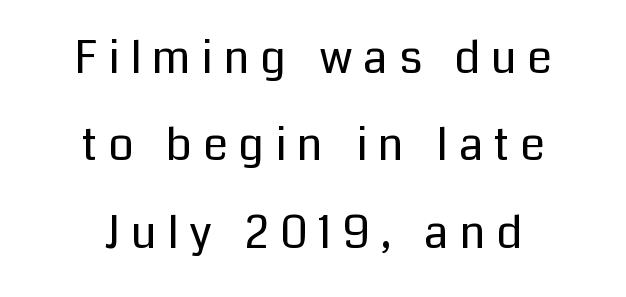
The image shows 45 px regular-weight sans-serif type, upright; set centered, loose line spacing (1.94x), unusually wide letter spacing (+0.24 em), not underlined; low stroke contrast and a medium x-height.
